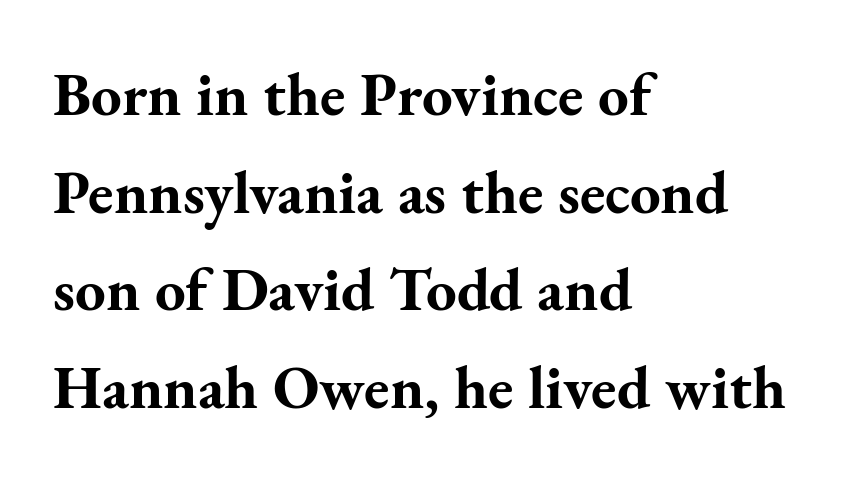
Only glyphs here, with clear space below each row. When letters stand straight like this, we call the style roman or upright. A typesetter would call this proportional, since set widths differ per character. The leading is moderate, giving the passage an even texture. Caption: multi-line text, flush left, ragged right. The gaps between neighbouring characters are ordinary and unremarkable.
